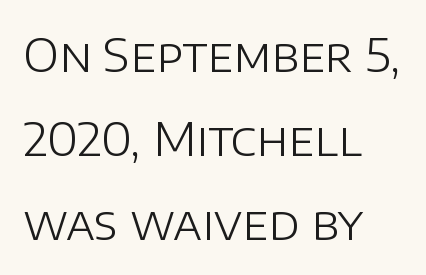
Q: Is the text bold? A: No.
Q: Is the text italic (slanted)? A: No, it is upright.
Q: Is the typeface a serif or a sans-serif typeface? A: Sans-serif.
Q: Is the text underlined? A: No.
Q: How is the paragraph aligned? A: Left-aligned.
Q: Is the spacing between letters normal or unusually wide? A: Normal.
Q: Width (condensed, normal, or wide)? A: Normal.
Q: Stroke contrast? A: Low.
Q: x-height? A: Large.
Q: Monospaced? A: No.
